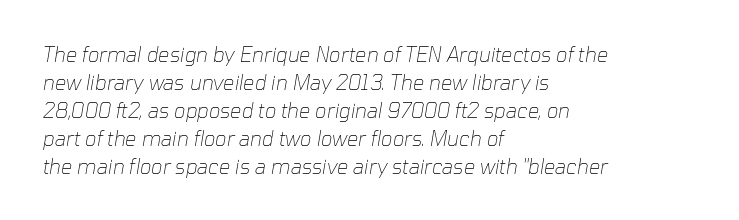
Observe the lean: these are italic letterforms. Ink coverage per letter is moderate at most. The letters sit at their default tracking, neither squeezed nor spread. This rendering uses left alignment, leaving the right contour irregular. Unmarked baselines from the first word to the last. Regular leading.
